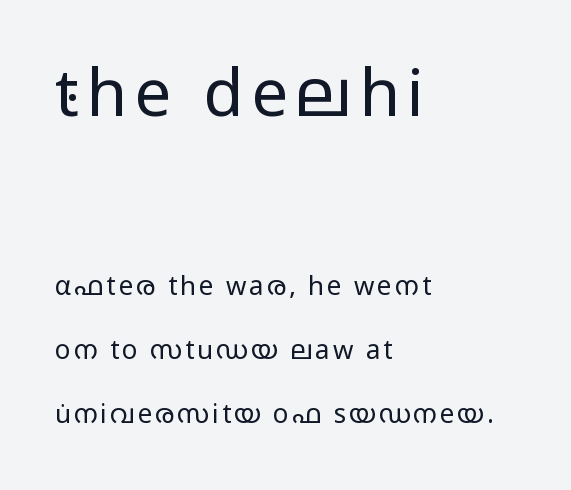
Q: Is the text bold? A: No.
Q: Is the text italic (slanted)? A: No, it is upright.
Q: Is the typeface a serif or a sans-serif typeface? A: Sans-serif.
Q: Is the text underlined? A: No.
Q: How is the paragraph aligned? A: Left-aligned.
Q: Is the spacing between lines tight, normal or loose? A: Loose.
Q: Which block of text is set in a larger size, the first (top) or the second (bottom)? A: The first (top) one.
Q: Width (condensed, normal, or wide)? A: Wide.
Q: Stroke contrast? A: Low.
Q: x-height? A: Medium.
Q: Monospaced? A: No.
